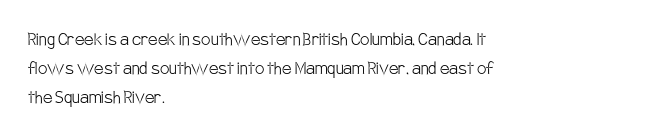
The image shows 21 px text type, upright; set left-aligned, normal line spacing (1.38x), normal letter spacing, not underlined.
